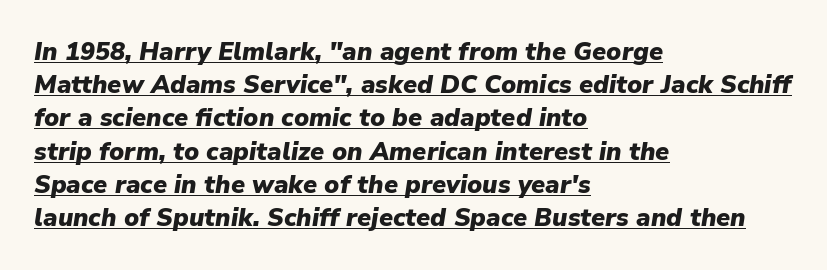
The image shows 25 px bold type, italic (leaning right); set left-aligned, normal line spacing (1.33x), normal letter spacing, underlined.
